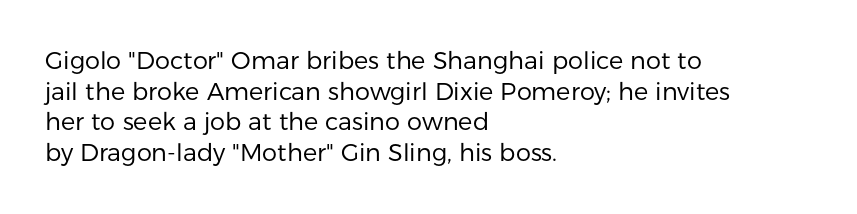
Is the type heavy? It reads as light-to-regular instead. Leftover space on each line is placed entirely after the last word. Characters follow at the spacing the type designer built in. The passage shown stacks its lines at a standard gap.
